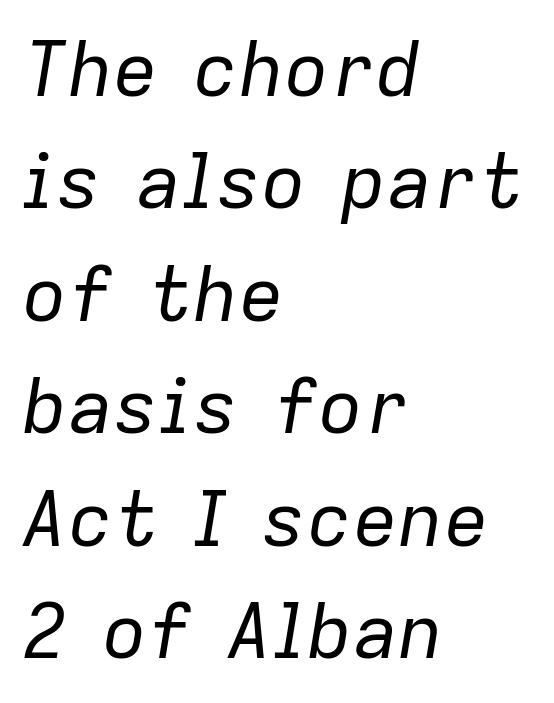
The image shows 76 px regular-weight type, italic (leaning right); set left-aligned, normal line spacing (1.48x), normal letter spacing, not underlined; low stroke contrast and a medium x-height.
